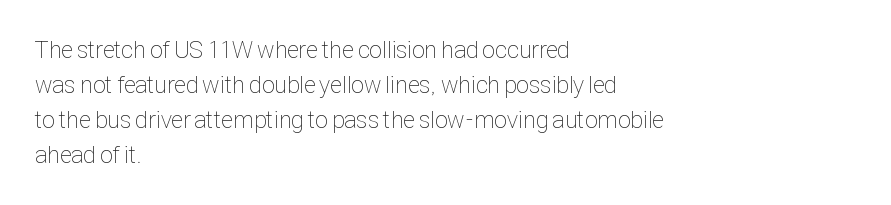
{"italic": "no", "bold": "no", "underline": "no", "align": "left", "line_spacing": "normal", "line_spacing_ratio": 1.46, "letter_spacing": "normal", "letter_spacing_em": 0.0, "glyph_px": 24}
